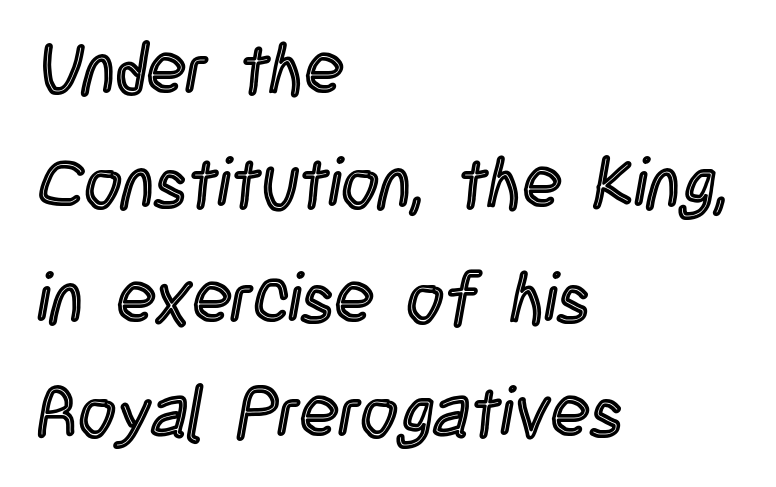
Q: Is the text italic (slanted)? A: Yes.
Q: Is the text underlined? A: No.
Q: How is the paragraph aligned? A: Left-aligned.
Q: Is the spacing between letters normal or unusually wide? A: Normal.
Q: Is the spacing between lines tight, normal or loose? A: Normal.
Q: Width (condensed, normal, or wide)? A: Condensed.
Q: x-height? A: Large.
Q: Monospaced? A: No.
